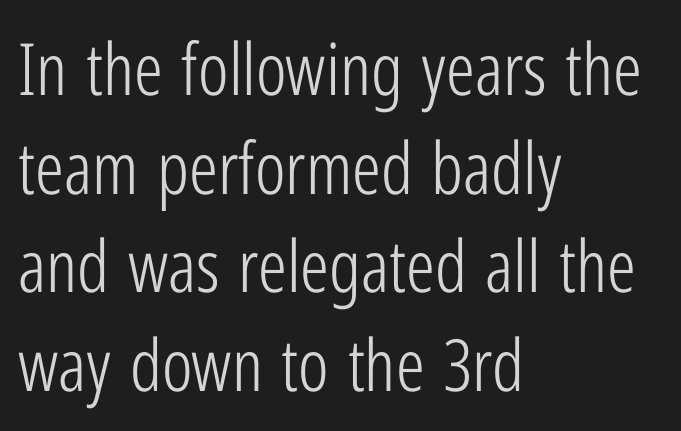
Q: Is the text bold? A: No.
Q: Is the text italic (slanted)? A: No, it is upright.
Q: Is the typeface a serif or a sans-serif typeface? A: Sans-serif.
Q: Is the text underlined? A: No.
Q: How is the paragraph aligned? A: Left-aligned.
Q: Is the spacing between letters normal or unusually wide? A: Normal.
Q: Is the spacing between lines tight, normal or loose? A: Normal.
Q: Width (condensed, normal, or wide)? A: Condensed.
Q: Stroke contrast? A: Low.
Q: x-height? A: Medium.
Q: Monospaced? A: No.
